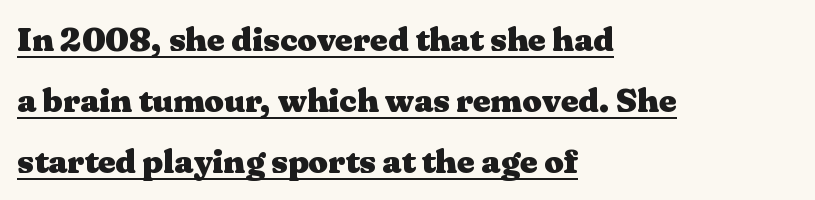
{"serif": "yes", "italic": "no", "bold": "yes", "weight": "heavy", "width": "wide", "stroke_contrast": "medium", "x_height": "medium", "monospaced": "no", "underline": "yes", "align": "left", "line_spacing_ratio": 1.8, "letter_spacing": "normal", "letter_spacing_em": 0.0, "glyph_px": 34}
